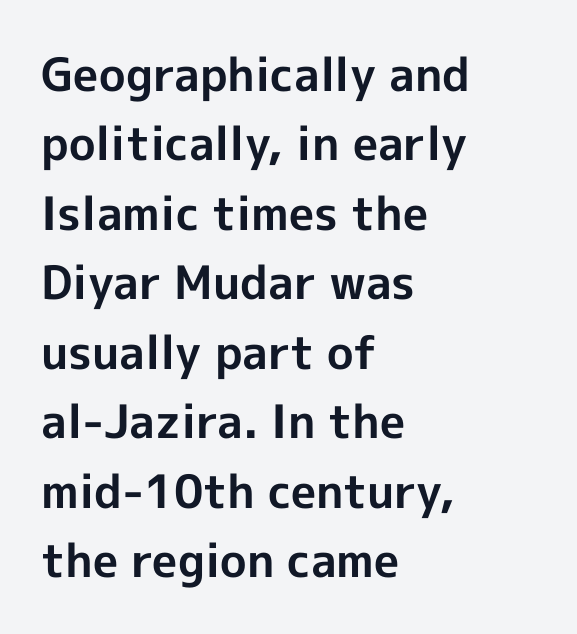
A dark, heavy texture on the line: the type is bold. Words float on clear page, feet unadorned. Reading down the column, the eye jumps a familiar distance to each next line. The type sits square on the baseline with zero lean.
